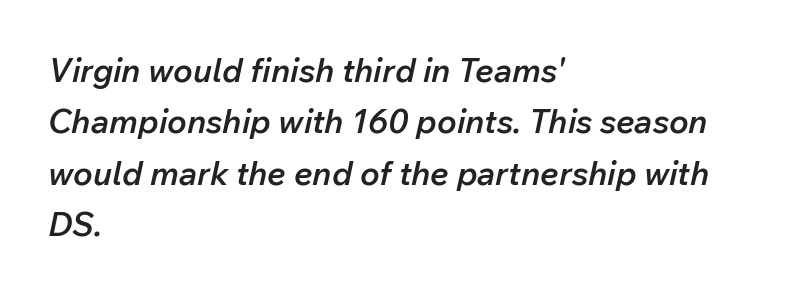
Each new line begins a customary step beneath the previous one. Posture: slanted. The line texture is even and compact thanks to regular tracking. These lines are rendered in a variable-pitch font. Short and long lines alike share a common starting point at left. A clean baseline with only descenders dipping below it.
